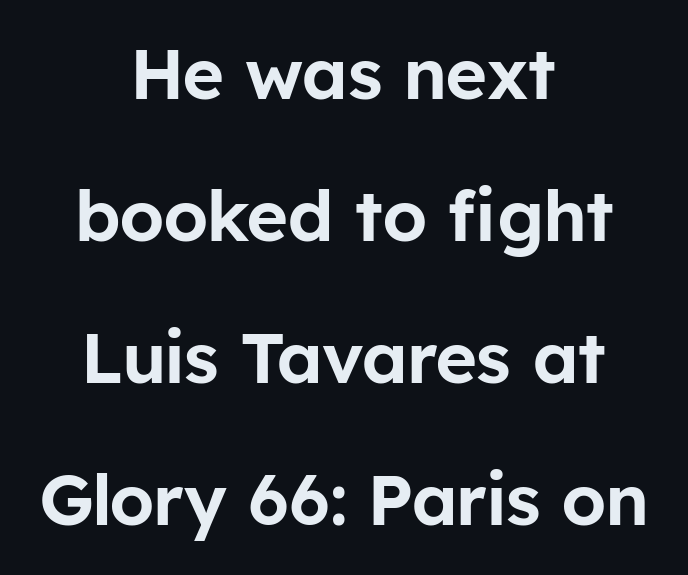
Q: Is the text italic (slanted)? A: No, it is upright.
Q: Is the typeface a serif or a sans-serif typeface? A: Sans-serif.
Q: Is the text underlined? A: No.
Q: How is the paragraph aligned? A: Centered.
Q: Is the spacing between letters normal or unusually wide? A: Normal.
Q: Is the spacing between lines tight, normal or loose? A: Loose.
Q: Width (condensed, normal, or wide)? A: Normal.
Q: Stroke contrast? A: Low.
Q: x-height? A: Medium.
Q: Monospaced? A: No.
